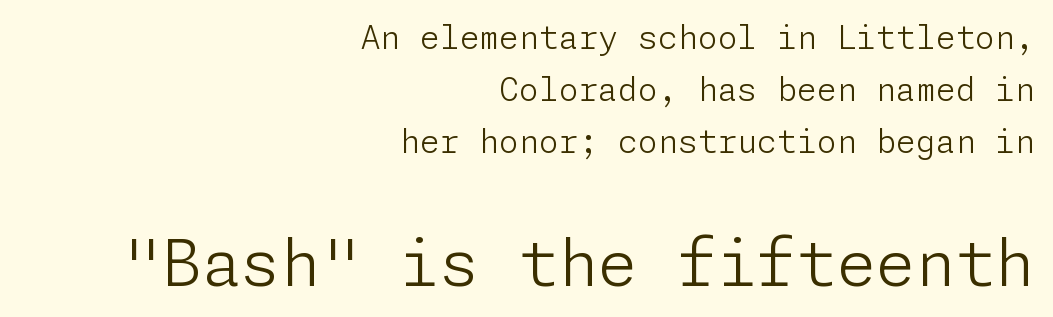
The image shows 64 px light sans-serif type, upright; set right-aligned, normal line spacing (1.62x), normal letter spacing, not underlined; the second (bottom) block is 2.0x larger; low stroke contrast and a medium x-height.
